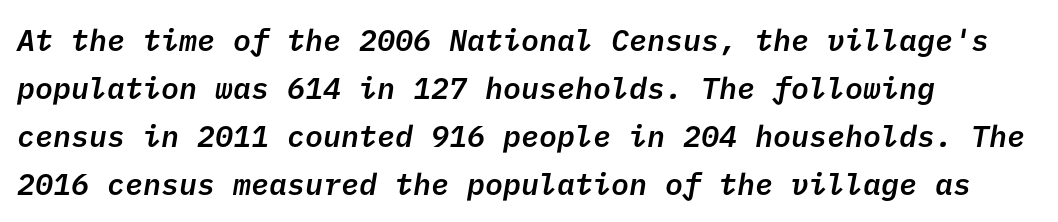
{"serif": "no", "bold": "semi", "weight": "semibold", "width": "normal", "stroke_contrast": "low", "x_height": "medium", "underline": "no", "align": "left", "line_spacing": "normal", "line_spacing_ratio": 1.6, "letter_spacing": "normal", "letter_spacing_em": 0.0, "glyph_px": 30}
